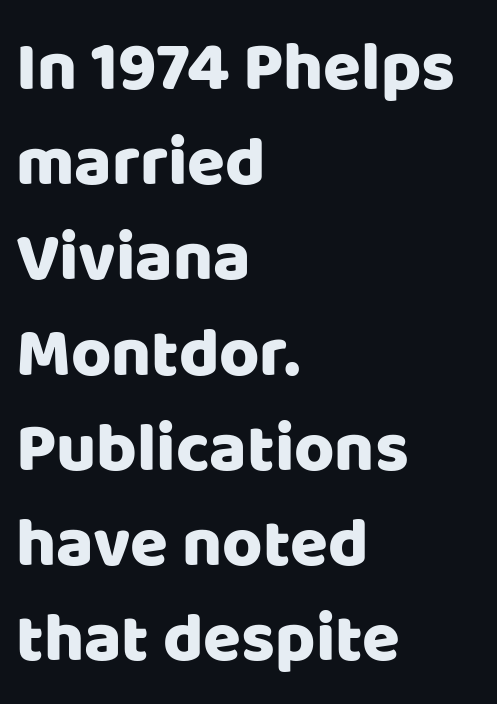
Q: Is the text italic (slanted)? A: No, it is upright.
Q: Is the typeface a serif or a sans-serif typeface? A: Sans-serif.
Q: Is the text underlined? A: No.
Q: How is the paragraph aligned? A: Left-aligned.
Q: Is the spacing between letters normal or unusually wide? A: Normal.
Q: Is the spacing between lines tight, normal or loose? A: Normal.
Q: Width (condensed, normal, or wide)? A: Normal.
Q: Stroke contrast? A: Low.
Q: x-height? A: Large.
Q: Monospaced? A: No.
